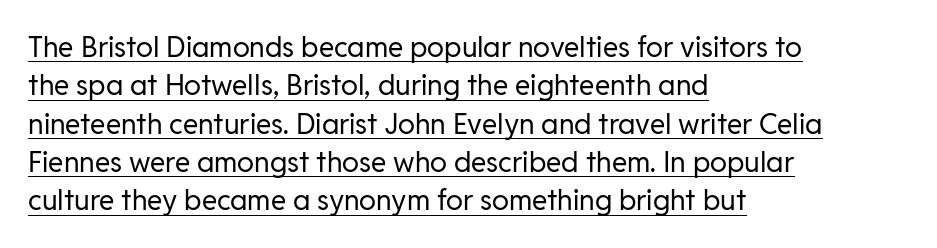
Q: Is the text bold? A: No.
Q: Is the text italic (slanted)? A: No, it is upright.
Q: Is the typeface a serif or a sans-serif typeface? A: Sans-serif.
Q: Is the text underlined? A: Yes.
Q: How is the paragraph aligned? A: Left-aligned.
Q: Is the spacing between letters normal or unusually wide? A: Normal.
Q: Is the spacing between lines tight, normal or loose? A: Normal.
Q: Width (condensed, normal, or wide)? A: Normal.
Q: Stroke contrast? A: Low.
Q: x-height? A: Medium.
Q: Monospaced? A: No.
